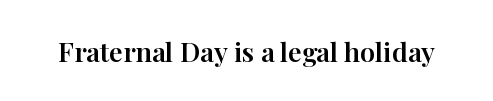
The image shows 27 px text type, upright; set normal letter spacing, not underlined.
